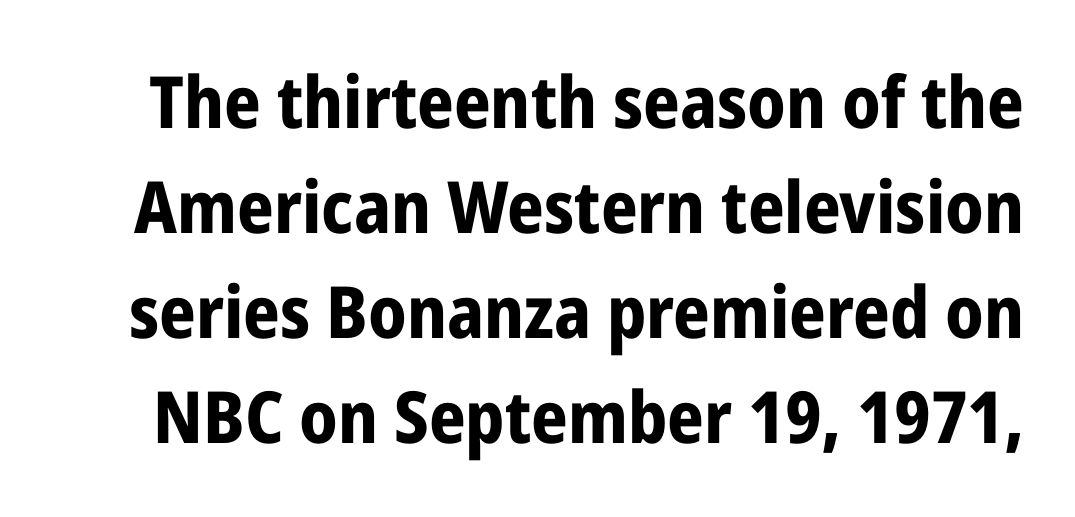
The image shows 72 px bold, condensed sans-serif type, upright; set normal line spacing (1.46x), normal letter spacing, not underlined; low stroke contrast and a medium x-height.
